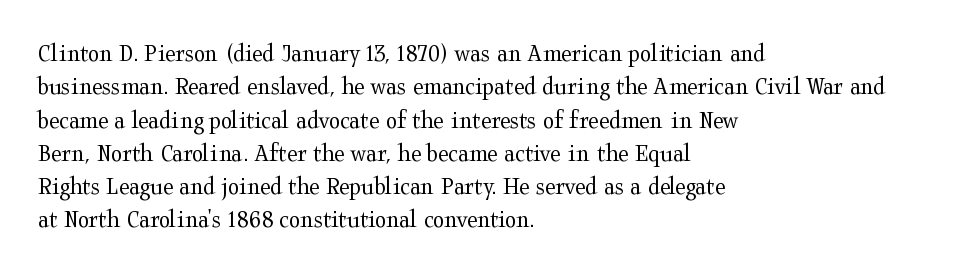
Q: Is the text bold? A: No.
Q: Is the text italic (slanted)? A: No, it is upright.
Q: Is the text underlined? A: No.
Q: How is the paragraph aligned? A: Left-aligned.
Q: Is the spacing between letters normal or unusually wide? A: Normal.
Q: Is the spacing between lines tight, normal or loose? A: Normal.
